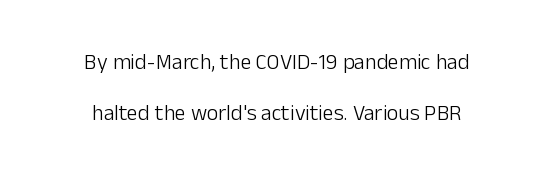
The image shows 22 px text type, upright; set centered, loose line spacing (2.31x), normal letter spacing, not underlined.
